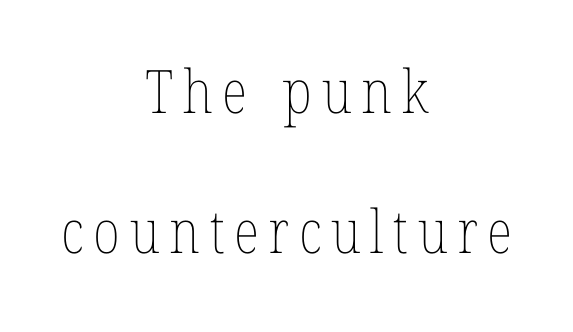
Q: Is the text bold? A: No.
Q: Is the text italic (slanted)? A: No, it is upright.
Q: Is the text underlined? A: No.
Q: How is the paragraph aligned? A: Centered.
Q: Is the spacing between lines tight, normal or loose? A: Loose.
Q: Width (condensed, normal, or wide)? A: Condensed.
Q: Stroke contrast? A: Low.
Q: x-height? A: Medium.
Q: Monospaced? A: No.
